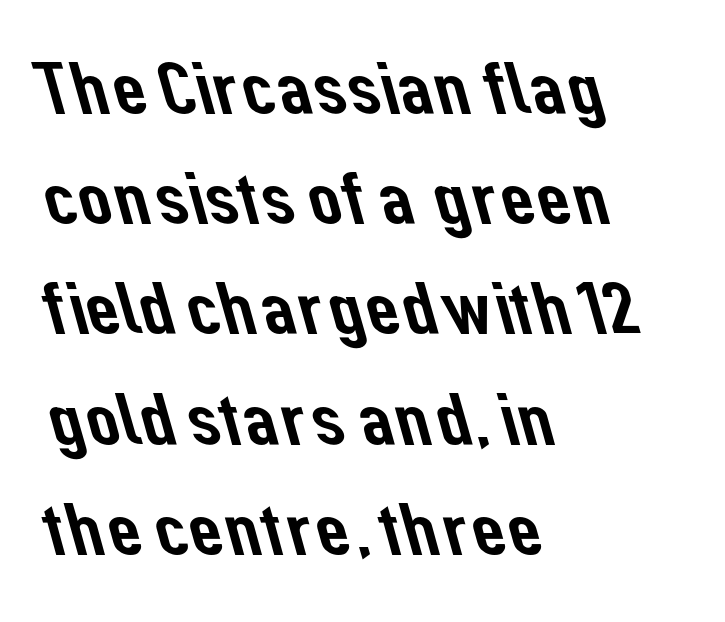
Each word holds together tightly as a unit, with standard inter-letter gaps. Nothing sits at the stroke ends, so this counts as sans-serif. The strip under each line holds only bare page. Line beginnings align vertically; line endings do not.
